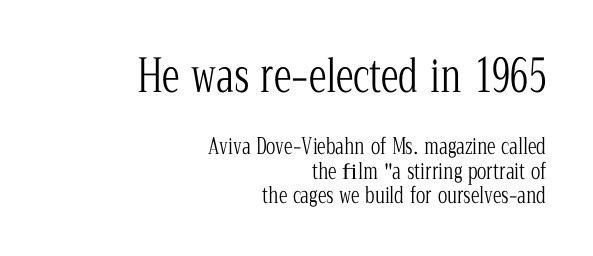
The image shows 45 px light, condensed serif type, upright; set right-aligned, tight line spacing (1.1x), normal letter spacing, not underlined; the first (top) block is 2.05x larger; low stroke contrast and a medium x-height.
